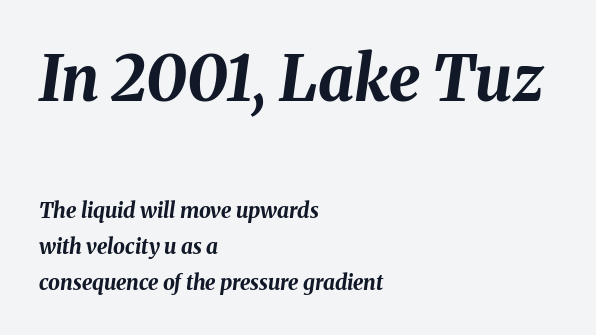
Q: Is the text bold? A: Yes.
Q: Is the text italic (slanted)? A: Yes, it leans right by about 8 degrees.
Q: Is the text underlined? A: No.
Q: How is the paragraph aligned? A: Left-aligned.
Q: Is the spacing between letters normal or unusually wide? A: Normal.
Q: Which block of text is set in a larger size, the first (top) or the second (bottom)? A: The first (top) one.
Q: Width (condensed, normal, or wide)? A: Normal.
Q: Stroke contrast? A: Medium.
Q: x-height? A: Medium.
Q: Monospaced? A: No.
